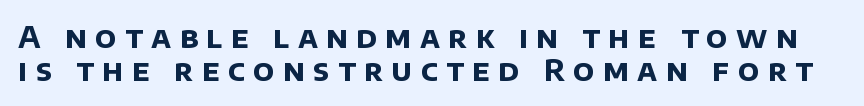
{"serif": "no", "bold": "yes", "weight": "bold", "width": "normal", "stroke_contrast": "low", "x_height": "large", "monospaced": "no", "underline": "no", "line_spacing": "tight", "line_spacing_ratio": 1.13, "letter_spacing": "wide", "letter_spacing_em": 0.29, "glyph_px": 29}
